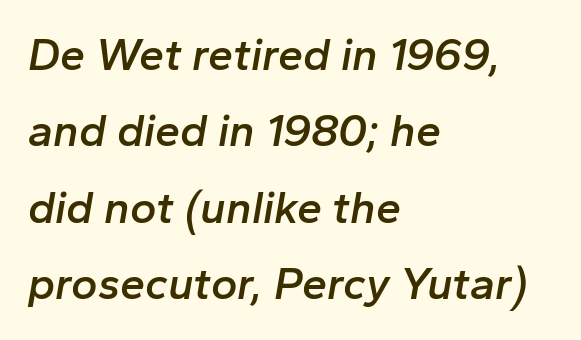
A normal amount of white space separates one row of letters from the next. The passage shown has conventional tracking throughout. The rendering anchors every line to the left-hand side. Look at the stroke-to-counter ratio: somewhat heavy, a semibold. This rendering features lettering with no underline.
